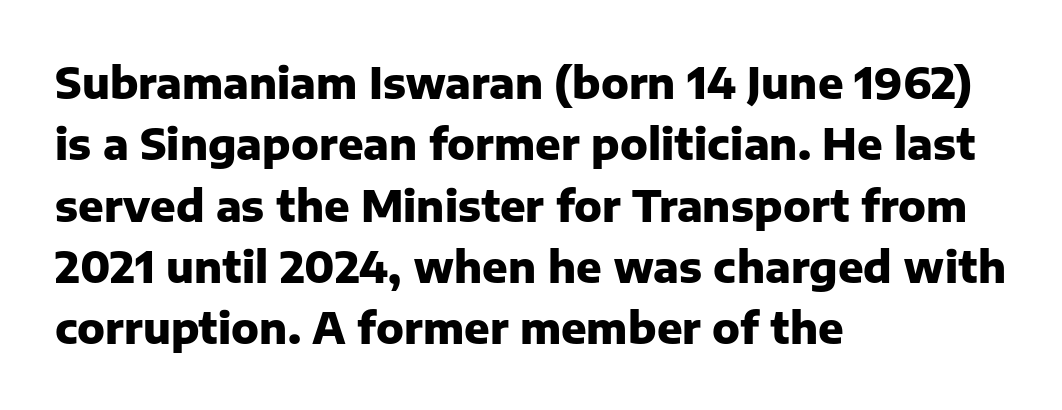
Q: Is the text bold? A: Yes.
Q: Is the text italic (slanted)? A: No, it is upright.
Q: Is the typeface a serif or a sans-serif typeface? A: Sans-serif.
Q: Is the text underlined? A: No.
Q: How is the paragraph aligned? A: Left-aligned.
Q: Is the spacing between letters normal or unusually wide? A: Normal.
Q: Is the spacing between lines tight, normal or loose? A: Normal.
Q: Width (condensed, normal, or wide)? A: Normal.
Q: Stroke contrast? A: Low.
Q: x-height? A: Medium.
Q: Monospaced? A: No.
